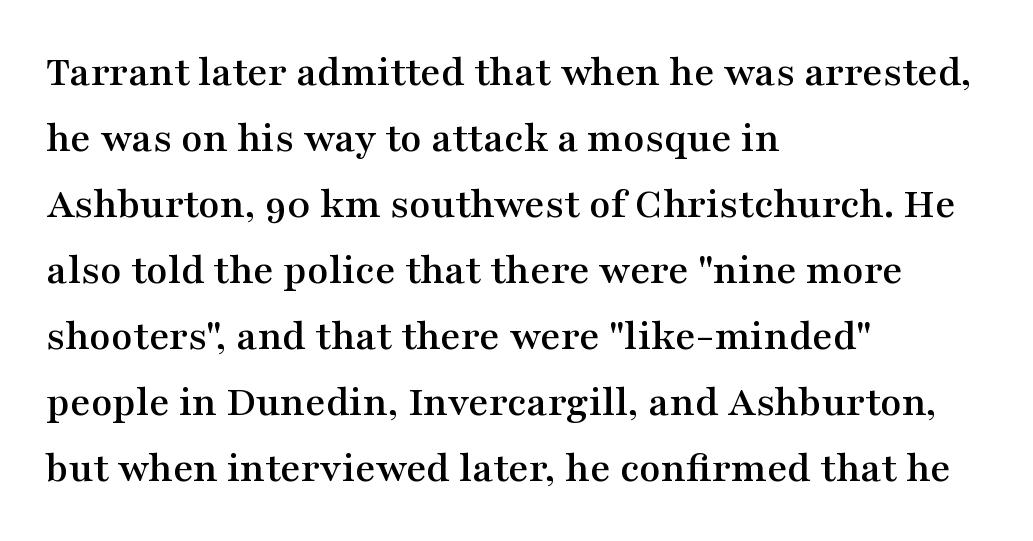
{"serif": "yes", "italic": "no", "width": "wide", "stroke_contrast": "medium", "x_height": "medium", "monospaced": "no", "underline": "no", "align": "left", "line_spacing": "normal", "line_spacing_ratio": 1.5, "letter_spacing": "normal", "letter_spacing_em": 0.0, "glyph_px": 44}
